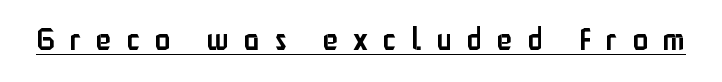
{"serif": "no", "italic": "no", "bold": "semi", "weight": "semibold", "width": "condensed", "stroke_contrast": "low", "x_height": "medium", "monospaced": "no", "underline": "yes", "letter_spacing": "wide", "letter_spacing_em": 0.49, "glyph_px": 31}
